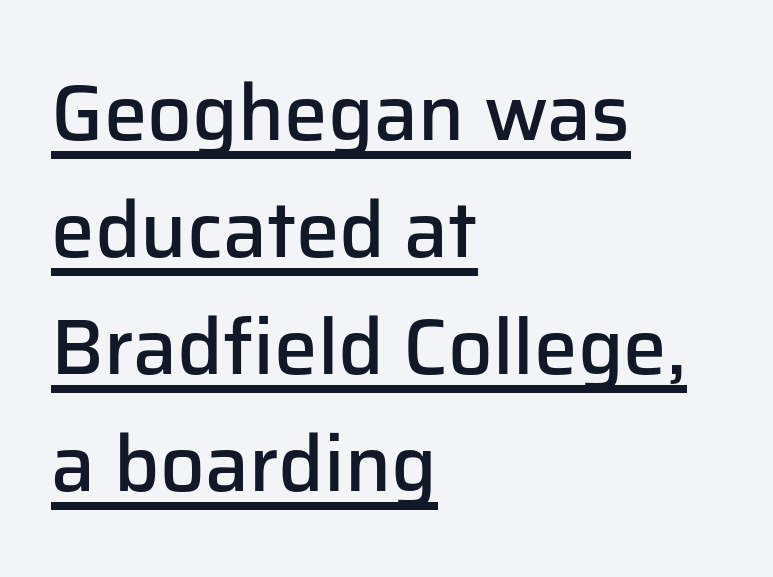
Check the space under the baseline: a stroke is drawn there. Do the letters lean? They stand straight. Between one letter and the next there's only the usual sliver of space. The rendering shows plain stroke endings on the letterforms — a sans-serif design.
